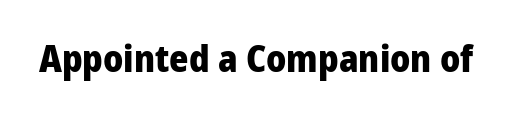
A full-strength bold gives these letters their thick strokes. Tall strokes in this sample are plumb rather than angled. Rule under the text: the space is simply empty. Glyph-to-glyph distance matches everyday printed text.
